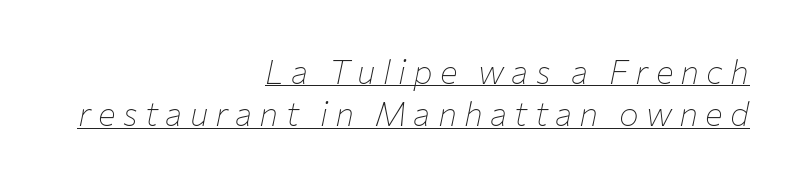
Q: Is the text bold? A: No.
Q: Is the text italic (slanted)? A: Yes, it leans right by about 12 degrees.
Q: Is the text underlined? A: Yes.
Q: How is the paragraph aligned? A: Right-aligned.
Q: Is the spacing between letters normal or unusually wide? A: Unusually wide.
Q: Is the spacing between lines tight, normal or loose? A: Normal.
Q: Width (condensed, normal, or wide)? A: Normal.
Q: Stroke contrast? A: Low.
Q: x-height? A: Medium.
Q: Monospaced? A: No.
